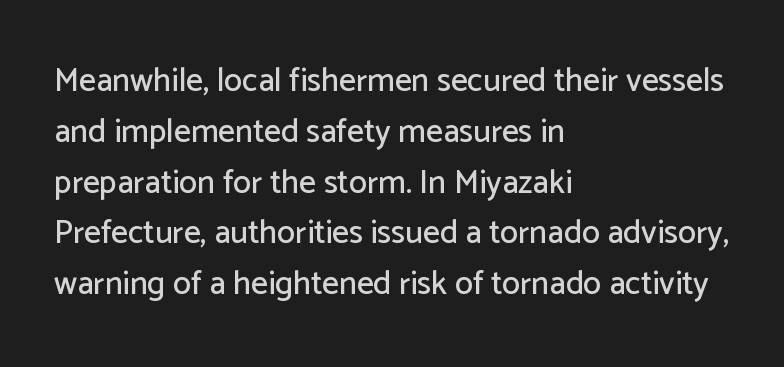
The image shows 33 px sans-serif type, upright; set left-aligned, normal line spacing (1.54x), normal letter spacing, not underlined; low stroke contrast and a medium x-height.
